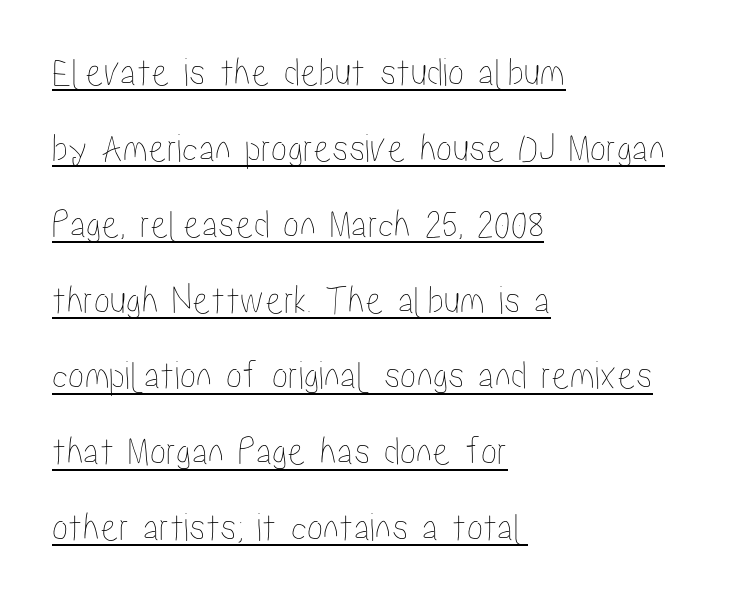
The type is set solid horizontally, with unmodified tracking. The paragraph has a hard left edge and a soft right edge. This sample carries an underscore along the baseline area. The letters advance in unequal steps, a hallmark of proportional type. Ordinary non-slanted type is in use.
